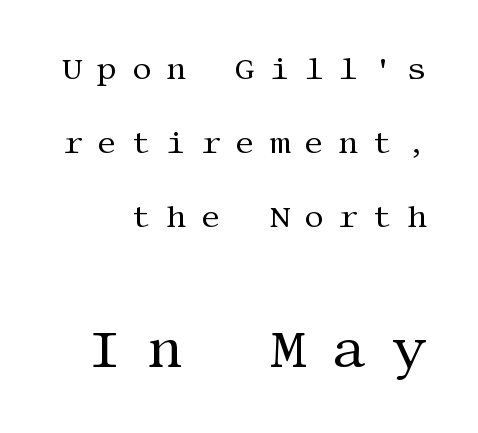
{"serif": "yes", "italic": "no", "bold": "no", "weight": "regular", "width": "normal", "stroke_contrast": "medium", "x_height": "large", "underline": "no", "line_spacing": "loose", "line_spacing_ratio": 2.39, "letter_spacing": "wide", "letter_spacing_em": 0.47, "larger_block": "second", "size_ratio": 1.77, "glyph_px": 55}
